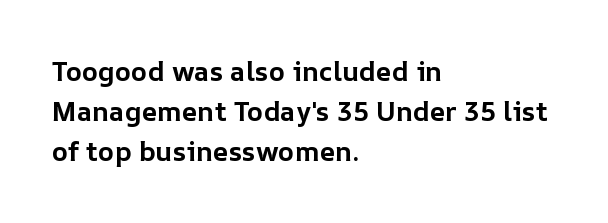
The rag falls on the right side of this text block. The axis of the letterforms is exactly vertical. Descender tails drop into unmarked territory. Inter-character spacing is left at the font's built-in metrics. Heavy, bold letterforms.
